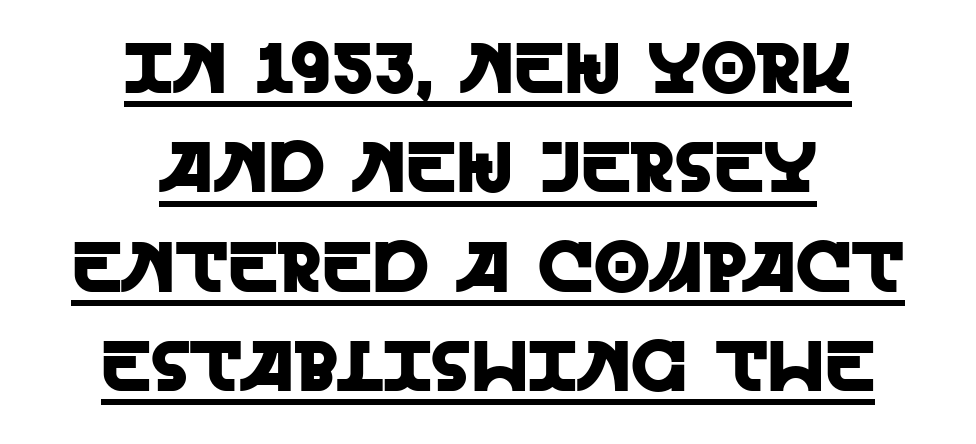
The image shows 72 px sans-serif type, upright; set centered, normal line spacing (1.38x), normal letter spacing, underlined; a large x-height.
